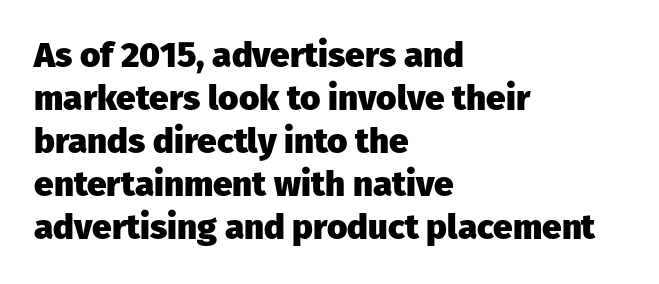
Heavy-handed strokes throughout: this text is bold. Each line starts at the same left margin while the right side varies. The font family rendered here belongs to the sans-serif group. A clean baseline with only descenders dipping below it. It's the straight-up-and-down kind of type.
